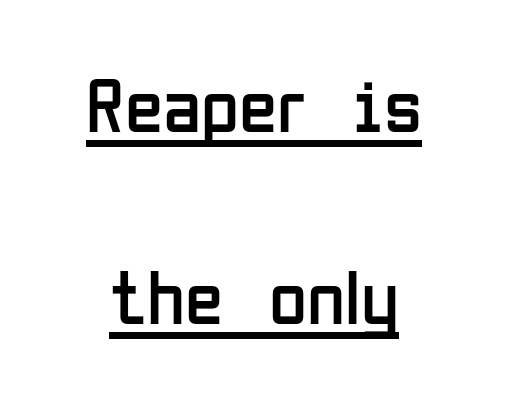
Q: Is the text bold? A: No.
Q: Is the text italic (slanted)? A: No, it is upright.
Q: Is the typeface a serif or a sans-serif typeface? A: Sans-serif.
Q: Is the text underlined? A: Yes.
Q: How is the paragraph aligned? A: Centered.
Q: Is the spacing between letters normal or unusually wide? A: Normal.
Q: Is the spacing between lines tight, normal or loose? A: Loose.
Q: Width (condensed, normal, or wide)? A: Condensed.
Q: Stroke contrast? A: Low.
Q: x-height? A: Medium.
Q: Monospaced? A: No.
